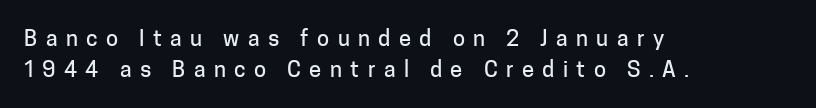
Characters remain perfectly vertical along every line. Glance below the letters and you will spot only blank space. In terms of leading, this rendering sits right in the middle. Visually the block forms a straight wall on the left and a jagged coastline on the right. The letterforms stand isolated, each surrounded by extra space.
